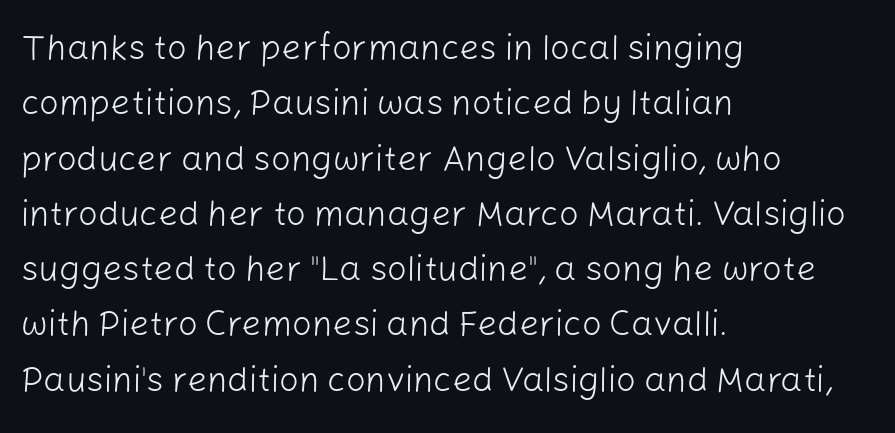
{"serif": "no", "italic": "no", "bold": "no", "weight": "light", "width": "normal", "stroke_contrast": "low", "x_height": "medium", "monospaced": "no", "underline": "no", "align": "left", "line_spacing": "normal", "line_spacing_ratio": 1.58, "letter_spacing": "normal", "letter_spacing_em": 0.0, "glyph_px": 35}
